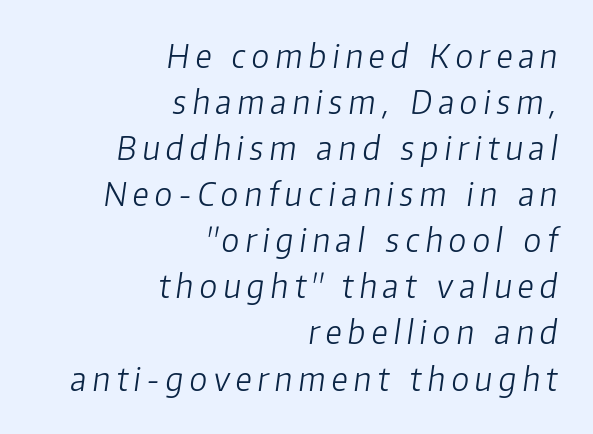
The image shows 32 px light type, italic (leaning right); set right-aligned, normal line spacing (1.44x), not underlined; low stroke contrast and a medium x-height.
